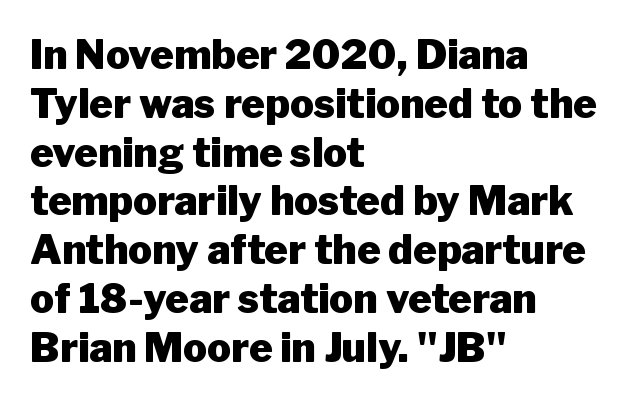
Letters rest on an invisible, unmarked baseline. Leftover space on each line is placed entirely after the last word. The face used here is a sans, in the tradition of grotesques and geometrics. The face used here is proportionally spaced, like ordinary book or web type. Heavy-handed strokes throughout: this text is bold. The lettering stays uniformly vertical, giving the passage a roman look.
